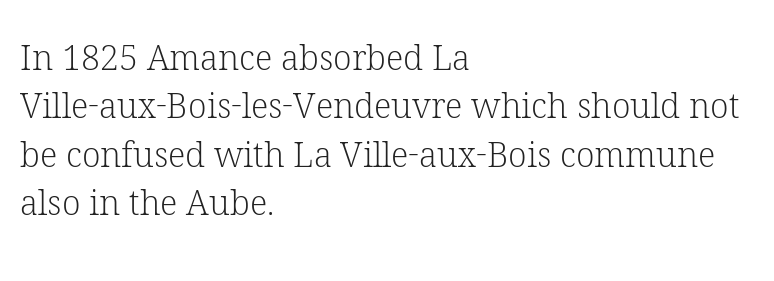
The image shows 34 px light serif type, upright; set left-aligned, normal line spacing (1.42x), normal letter spacing, not underlined; low stroke contrast and a medium x-height.
